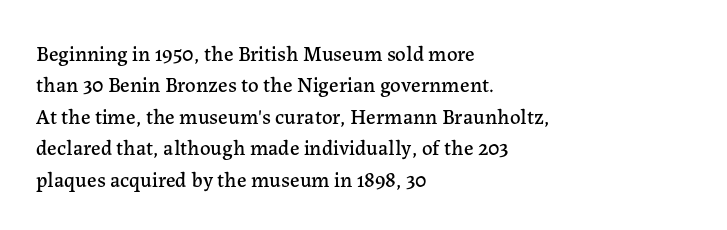
Unmarked baselines from the first word to the last. Every character sits straight up, as roman type does. The lines in this sample share a left origin and differ only in where they stop. Summary of vertical rhythm: regular, with standard interline spacing. Inter-character spacing is left at the font's built-in metrics.
